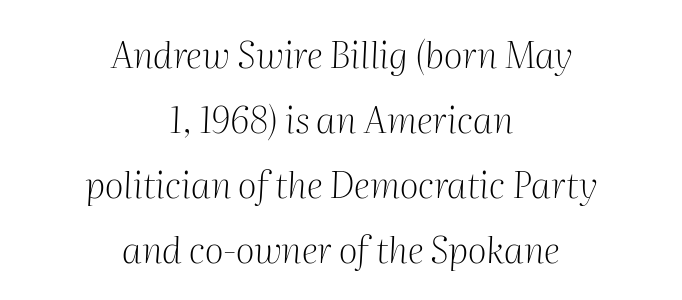
Q: Is the text bold? A: No.
Q: Is the text italic (slanted)? A: Yes, it leans right by about 2 degrees.
Q: Is the typeface a serif or a sans-serif typeface? A: Serif.
Q: Is the text underlined? A: No.
Q: How is the paragraph aligned? A: Centered.
Q: Is the spacing between letters normal or unusually wide? A: Normal.
Q: Width (condensed, normal, or wide)? A: Normal.
Q: Stroke contrast? A: Medium.
Q: x-height? A: Medium.
Q: Monospaced? A: No.
